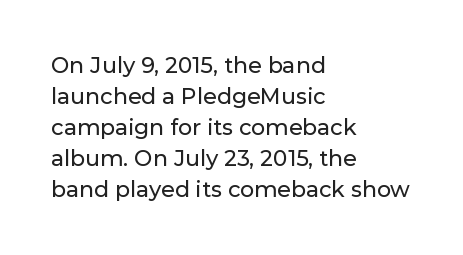
The image shows 22 px text type, upright; set left-aligned, normal line spacing (1.41x), normal letter spacing, not underlined.
